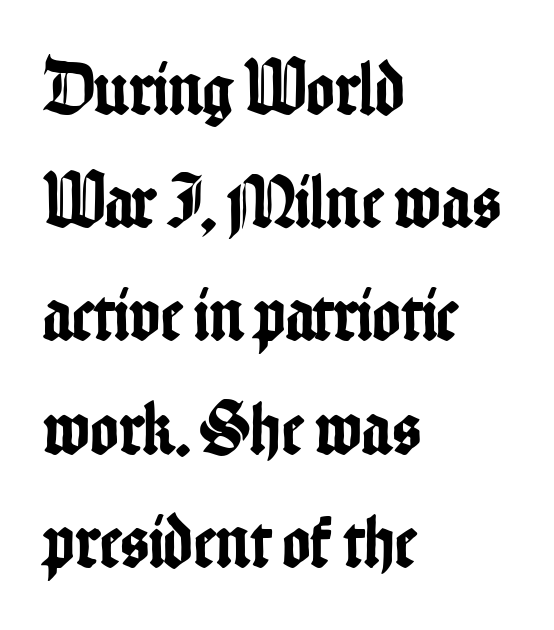
The image shows 76 px condensed sans-serif type, upright; set left-aligned, normal line spacing (1.49x), normal letter spacing, not underlined; low stroke contrast and a medium x-height.
